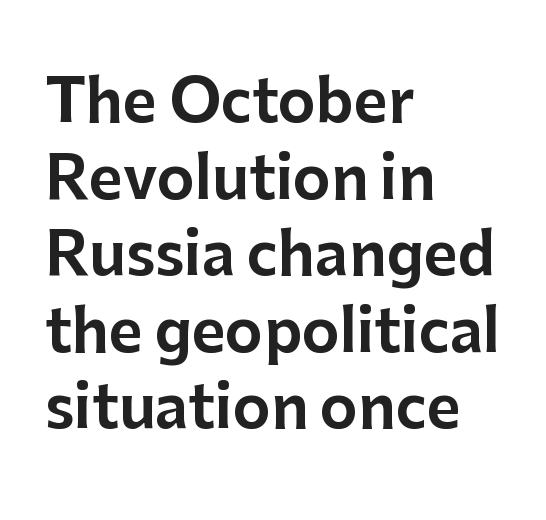
Q: Is the text italic (slanted)? A: No, it is upright.
Q: Is the typeface a serif or a sans-serif typeface? A: Sans-serif.
Q: Is the text underlined? A: No.
Q: How is the paragraph aligned? A: Left-aligned.
Q: Is the spacing between letters normal or unusually wide? A: Normal.
Q: Is the spacing between lines tight, normal or loose? A: Normal.
Q: Width (condensed, normal, or wide)? A: Normal.
Q: Stroke contrast? A: Low.
Q: x-height? A: Medium.
Q: Monospaced? A: No.
